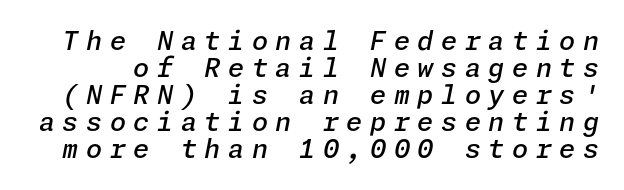
{"italic": "yes", "lean": "right", "slant_degrees": 11, "bold": "semi", "underline": "no", "line_spacing": "tight", "line_spacing_ratio": 1.04, "letter_spacing": "wide", "letter_spacing_em": 0.29, "glyph_px": 26}
